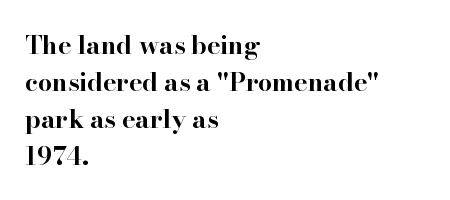
Q: Is the text bold? A: Yes.
Q: Is the text italic (slanted)? A: No, it is upright.
Q: Is the text underlined? A: No.
Q: How is the paragraph aligned? A: Left-aligned.
Q: Is the spacing between letters normal or unusually wide? A: Normal.
Q: Is the spacing between lines tight, normal or loose? A: Normal.
